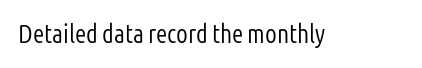
A roman cut, with each character standing at attention. Decoration check: the copy has no underline. The gaps between neighbouring characters are ordinary and unremarkable. Bold? No — there's no thickening of the strokes.
